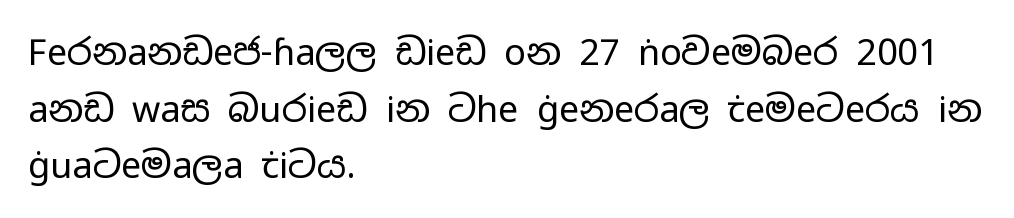
{"serif": "no", "italic": "no", "bold": "no", "weight": "regular", "width": "wide", "stroke_contrast": "low", "x_height": "medium", "monospaced": "no", "underline": "no", "align": "left", "line_spacing": "normal", "line_spacing_ratio": 1.57, "letter_spacing": "normal", "letter_spacing_em": 0.0, "glyph_px": 36}
